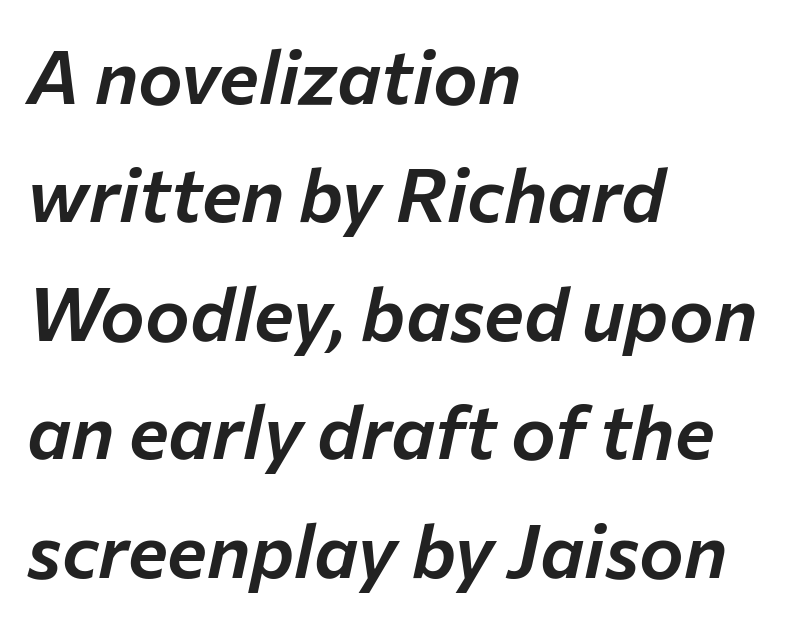
The line texture is even and compact thanks to regular tracking. The font's italic variant was chosen for this text. A typesetter would call this proportional, since set widths differ per character. Honestly, there is no underline to notice here at all.
